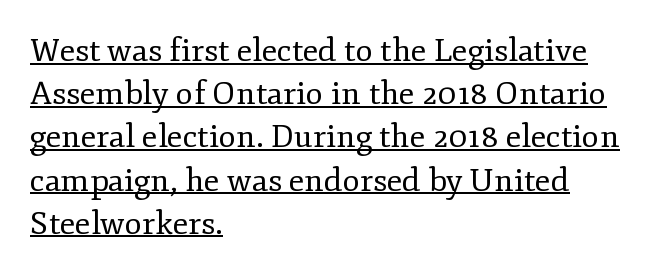
Q: Is the text bold? A: No.
Q: Is the text italic (slanted)? A: No, it is upright.
Q: Is the typeface a serif or a sans-serif typeface? A: Serif.
Q: Is the text underlined? A: Yes.
Q: How is the paragraph aligned? A: Left-aligned.
Q: Is the spacing between letters normal or unusually wide? A: Normal.
Q: Is the spacing between lines tight, normal or loose? A: Normal.
Q: Width (condensed, normal, or wide)? A: Normal.
Q: Stroke contrast? A: Low.
Q: x-height? A: Small.
Q: Monospaced? A: No.
